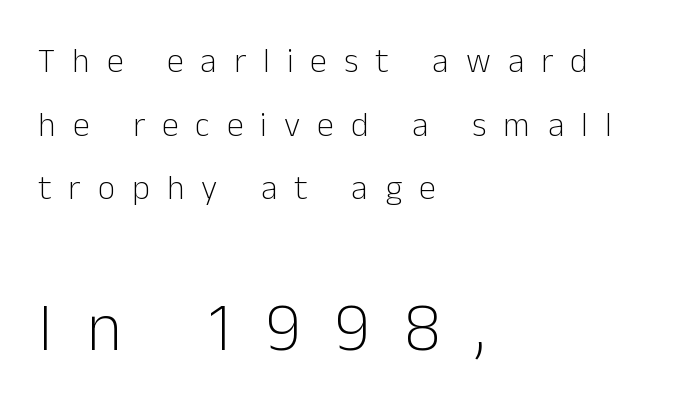
The image shows 68 px light sans-serif type, upright; set left-aligned, line spacing 1.87x, unusually wide letter spacing (+0.5 em), not underlined; the second (bottom) block is 2.0x larger; low stroke contrast and a medium x-height.
